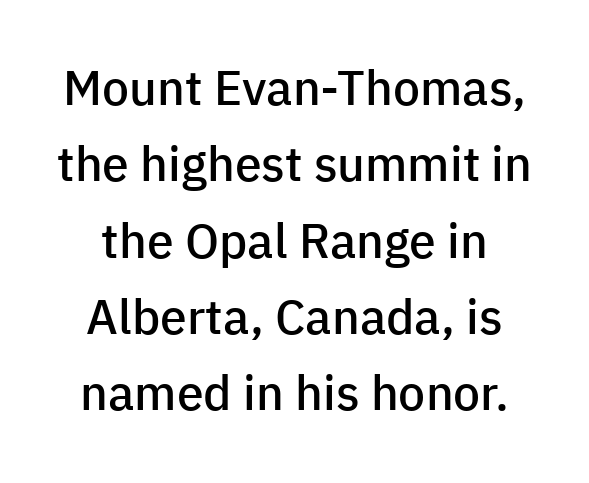
Is the letter spacing exaggerated? No — it looks like the ordinary default. The specimen reads as upright at a glance. The line-height multiplier appears to be the usual default. Descenders are the only things crossing below the line. To sum up the face: it is a sans, with no serifs.
